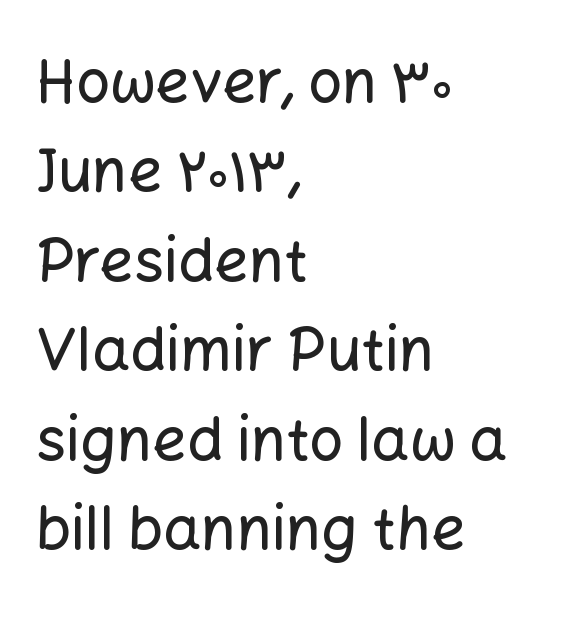
The passage shown is typed in a proportional face where columns would drift. Glyph-to-glyph distance matches everyday printed text. The rag falls on the right side of this text block. Just letters on the line, the space beneath them empty. The block of text has a typical density, with ordinary space between rows. Is there any slant? The stems are plumb.
